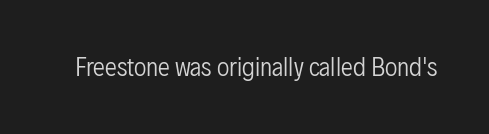
Q: Is the text bold? A: No.
Q: Is the text italic (slanted)? A: No, it is upright.
Q: Is the text underlined? A: No.
Q: Is the spacing between letters normal or unusually wide? A: Normal.
